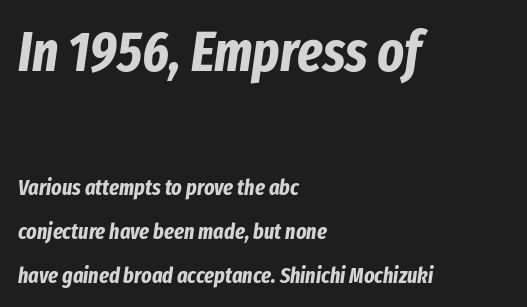
The image shows 56 px bold, condensed type, italic (leaning right); set left-aligned, loose line spacing (1.99x), normal letter spacing, not underlined; the first (top) block is 2.55x larger; low stroke contrast and a medium x-height.
